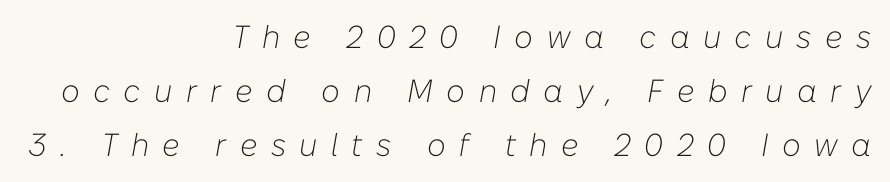
{"italic": "yes", "lean": "right", "slant_degrees": 10, "bold": "no", "weight": "light", "width": "normal", "stroke_contrast": "low", "x_height": "medium", "monospaced": "no", "underline": "no", "align": "right", "line_spacing": "normal", "line_spacing_ratio": 1.68, "letter_spacing": "wide", "letter_spacing_em": 0.42, "glyph_px": 32}
